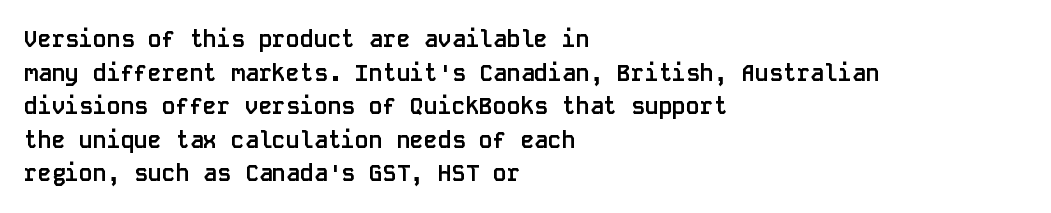
Q: Is the text bold? A: Yes.
Q: Is the text italic (slanted)? A: No, it is upright.
Q: Is the text underlined? A: No.
Q: How is the paragraph aligned? A: Left-aligned.
Q: Is the spacing between letters normal or unusually wide? A: Normal.
Q: Is the spacing between lines tight, normal or loose? A: Normal.
